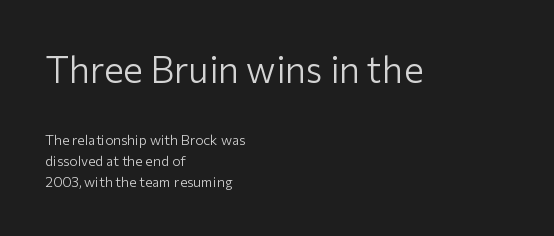
{"serif": "no", "italic": "no", "bold": "no", "weight": "light", "width": "normal", "stroke_contrast": "low", "x_height": "medium", "monospaced": "no", "underline": "no", "align": "left", "line_spacing": "normal", "line_spacing_ratio": 1.5, "letter_spacing": "normal", "letter_spacing_em": 0.0, "larger_block": "first", "size_ratio": 2.64, "glyph_px": 37}
